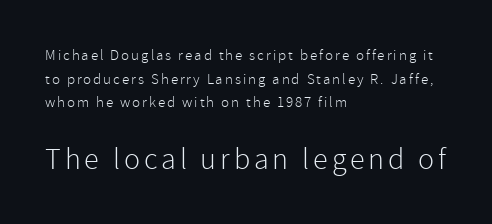
Q: Is the text bold? A: No.
Q: Is the text italic (slanted)? A: No, it is upright.
Q: Is the typeface a serif or a sans-serif typeface? A: Sans-serif.
Q: Is the text underlined? A: No.
Q: How is the paragraph aligned? A: Left-aligned.
Q: Is the spacing between lines tight, normal or loose? A: Normal.
Q: Which block of text is set in a larger size, the first (top) or the second (bottom)? A: The second (bottom) one.
Q: Width (condensed, normal, or wide)? A: Normal.
Q: Stroke contrast? A: Low.
Q: x-height? A: Medium.
Q: Monospaced? A: No.
